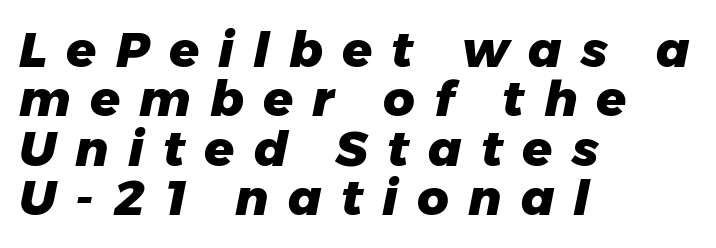
The image shows 49 px heavy type, italic (leaning right); set left-aligned, tight line spacing (1.01x), unusually wide letter spacing (+0.39 em), not underlined; low stroke contrast and a medium x-height.
